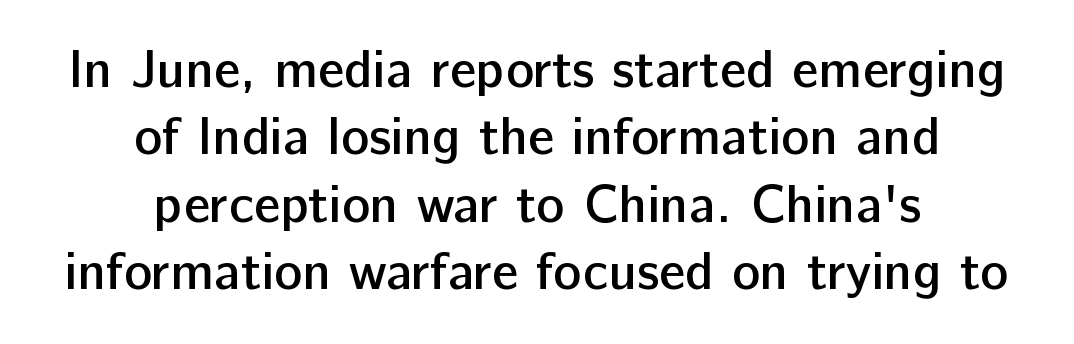
The image shows 53 px semibold sans-serif type, upright; set centered, normal line spacing (1.27x), normal letter spacing, not underlined; low stroke contrast and a medium x-height.
